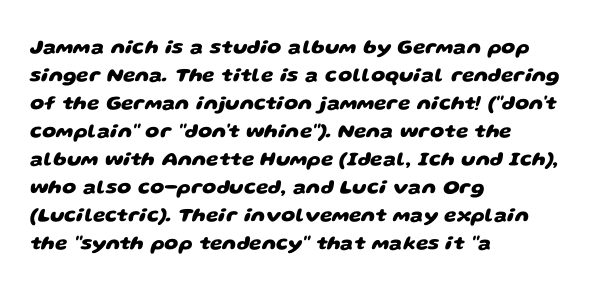
Q: Is the text bold? A: Yes.
Q: Is the text underlined? A: No.
Q: How is the paragraph aligned? A: Left-aligned.
Q: Is the spacing between letters normal or unusually wide? A: Normal.
Q: Is the spacing between lines tight, normal or loose? A: Normal.
